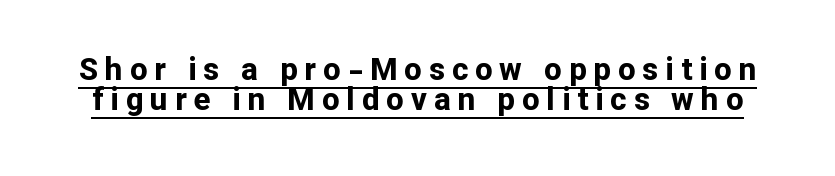
{"serif": "no", "italic": "no", "bold": "yes", "weight": "bold", "width": "normal", "stroke_contrast": "low", "x_height": "medium", "monospaced": "no", "underline": "yes", "line_spacing": "tight", "line_spacing_ratio": 0.97, "letter_spacing": "wide", "letter_spacing_em": 0.23, "glyph_px": 31}
